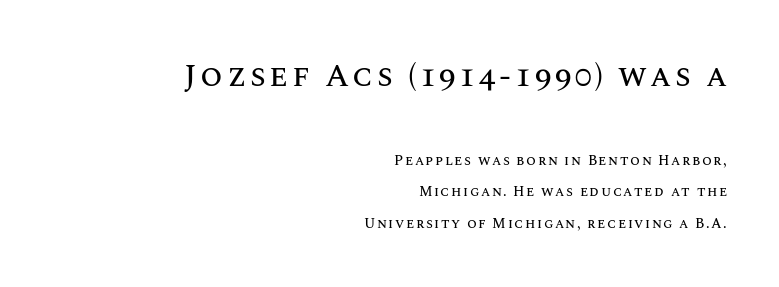
A great deal of white space separates one row of letters from the next. The axis of the letterforms is exactly vertical. Compared with a flush-left layout, this one pins lines to the opposite, right side. Just letters on the line, the space beneath them empty. Do the characters align in a grid? No, the font is proportional.
